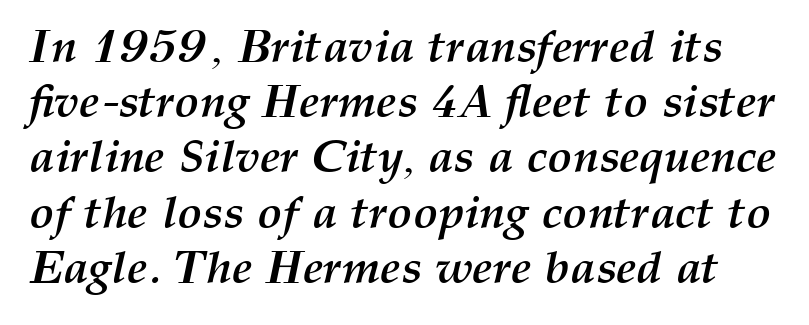
{"italic": "yes", "lean": "right", "slant_degrees": 12, "bold": "yes", "weight": "semibold", "width": "normal", "stroke_contrast": "medium", "x_height": "medium", "monospaced": "no", "underline": "no", "line_spacing_ratio": 1.2, "letter_spacing": "normal", "letter_spacing_em": 0.0, "glyph_px": 46}
